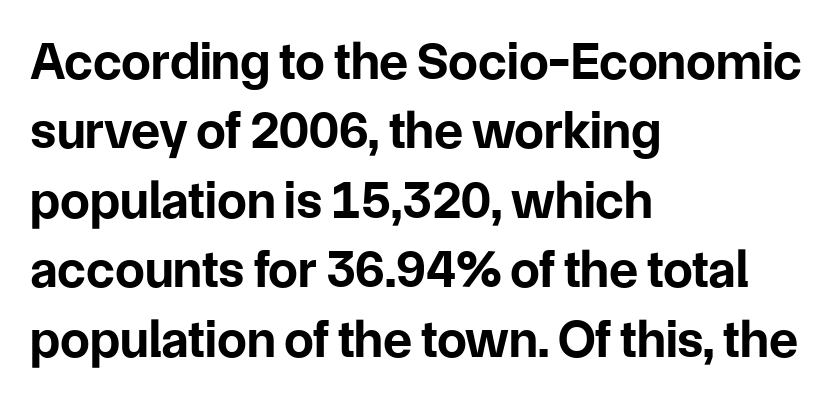
{"serif": "no", "italic": "no", "bold": "yes", "weight": "bold", "width": "normal", "stroke_contrast": "low", "x_height": "medium", "monospaced": "no", "underline": "no", "align": "left", "line_spacing": "normal", "line_spacing_ratio": 1.31, "letter_spacing": "normal", "letter_spacing_em": 0.0, "glyph_px": 53}
